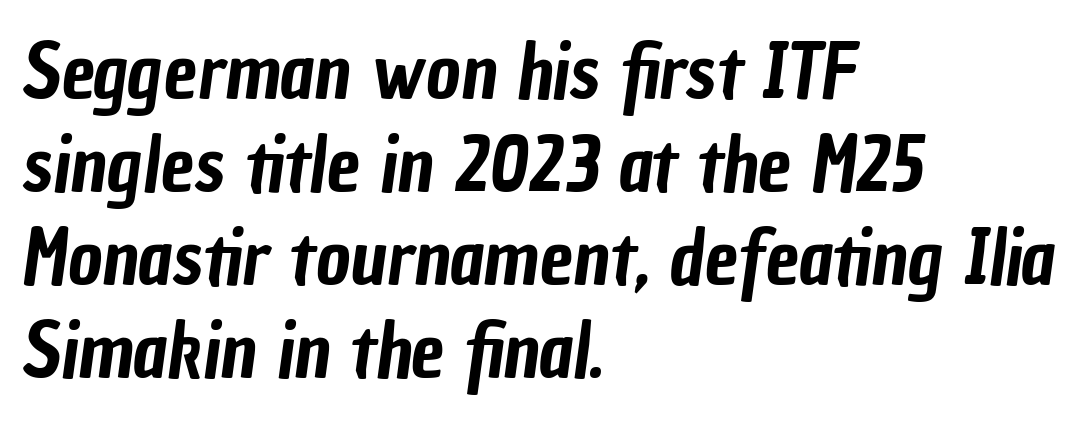
The image shows 75 px condensed sans-serif type; set left-aligned, line spacing 1.24x, normal letter spacing, not underlined; low stroke contrast and a medium x-height.
